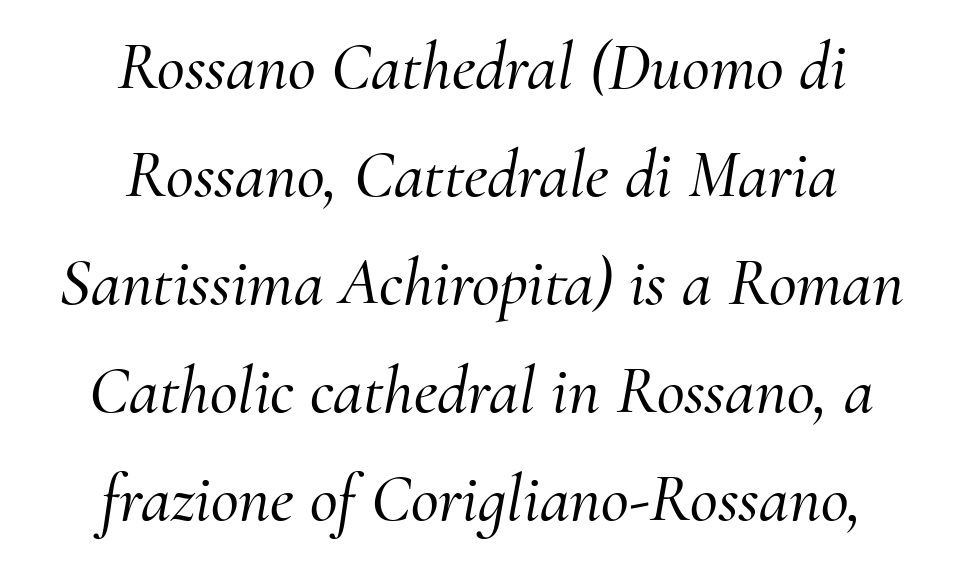
{"serif": "yes", "italic": "yes", "lean": "right", "slant_degrees": 10, "width": "normal", "stroke_contrast": "medium", "x_height": "small", "monospaced": "no", "underline": "no", "align": "center", "line_spacing": "normal", "line_spacing_ratio": 1.59, "letter_spacing": "normal", "letter_spacing_em": 0.0, "glyph_px": 68}
